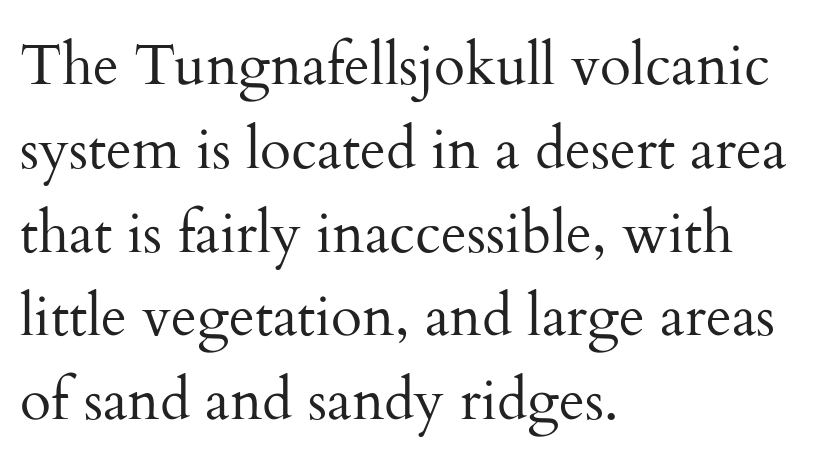
{"serif": "yes", "italic": "no", "bold": "no", "weight": "regular", "width": "normal", "stroke_contrast": "medium", "x_height": "small", "monospaced": "no", "underline": "no", "align": "left", "line_spacing": "normal", "line_spacing_ratio": 1.47, "letter_spacing": "normal", "letter_spacing_em": 0.0, "glyph_px": 57}
